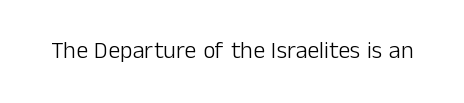
The image shows 24 px text type, upright; set normal letter spacing, not underlined.
